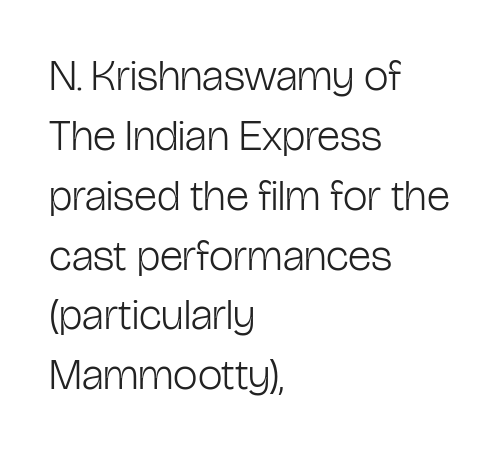
The image shows 44 px light, condensed sans-serif type, upright; set left-aligned, normal line spacing (1.36x), normal letter spacing, not underlined; low stroke contrast and a medium x-height.
